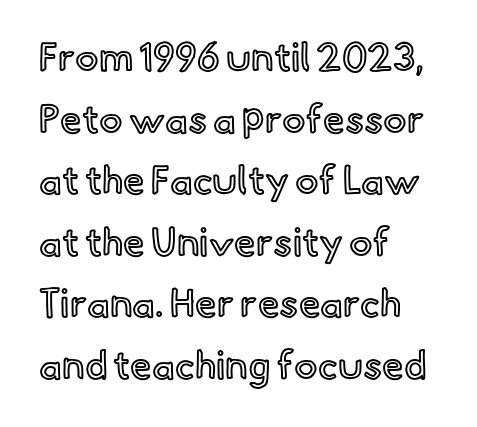
This is the regular roman posture of the typeface. Each line starts at the same left margin while the right side varies. The line texture is even and compact thanks to regular tracking. This sample has the flowing, uneven cadence of proportional lettering.
